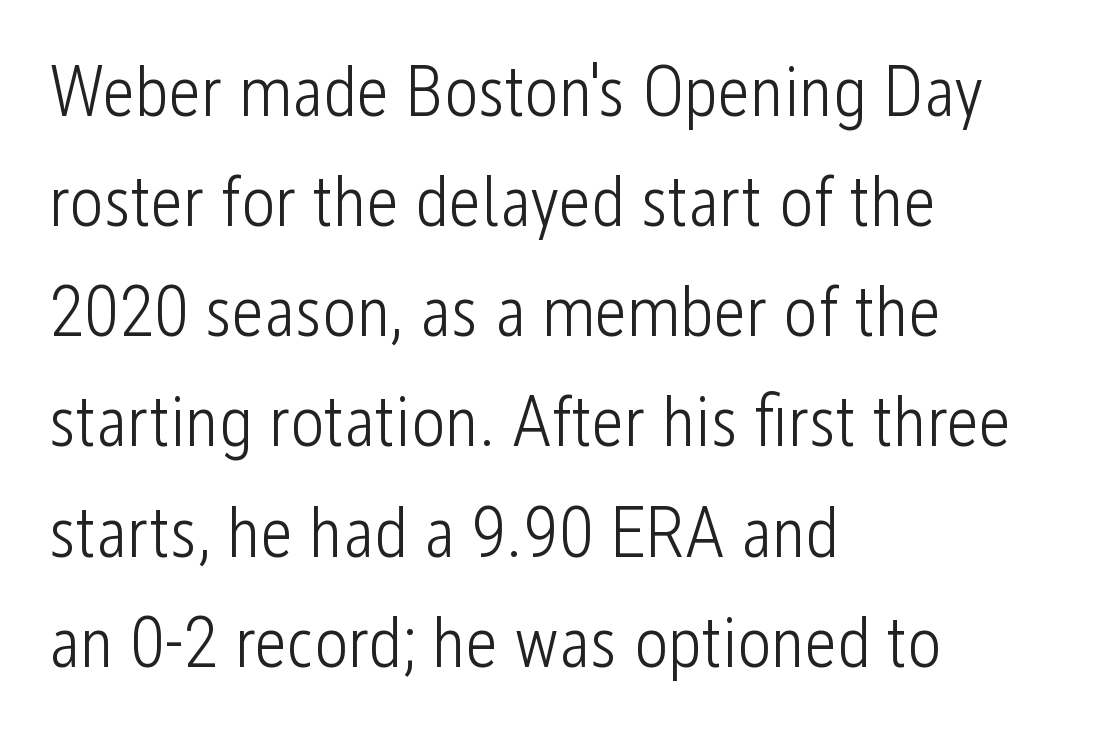
The image shows 72 px light, condensed sans-serif type, upright; set left-aligned, normal line spacing (1.53x), normal letter spacing, not underlined; low stroke contrast and a medium x-height.
